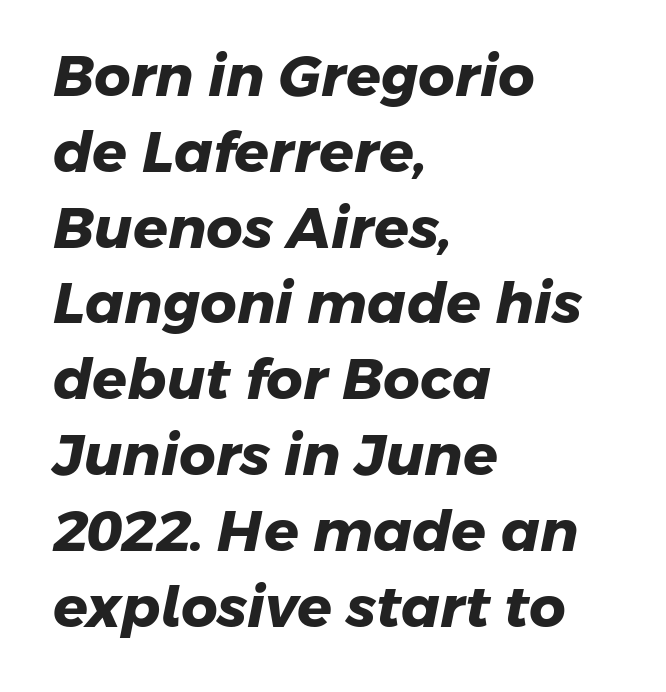
{"serif": "no", "bold": "yes", "weight": "heavy", "width": "normal", "stroke_contrast": "low", "x_height": "medium", "monospaced": "no", "underline": "no", "align": "left", "line_spacing": "normal", "line_spacing_ratio": 1.33, "letter_spacing": "normal", "letter_spacing_em": 0.0, "glyph_px": 57}
